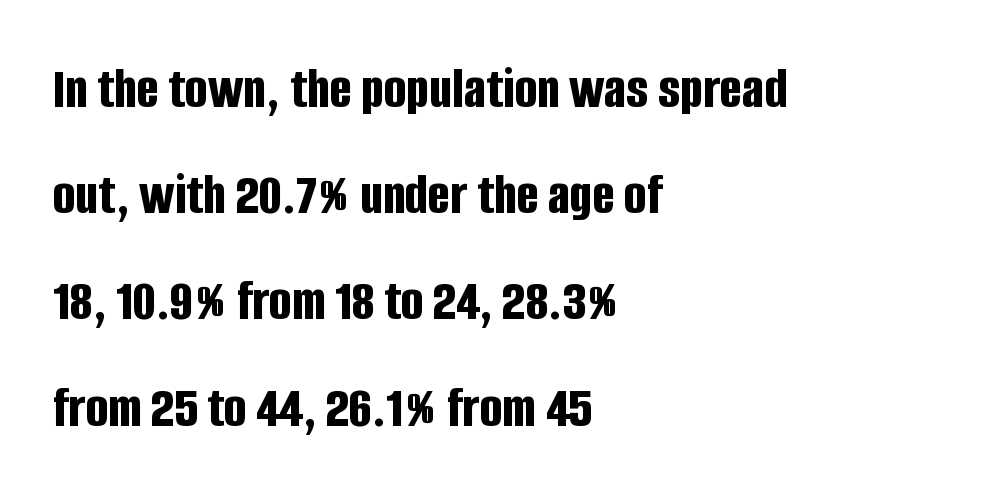
The image shows 59 px bold, condensed sans-serif type, upright; set left-aligned, line spacing 1.8x, normal letter spacing, not underlined; low stroke contrast and a large x-height.
